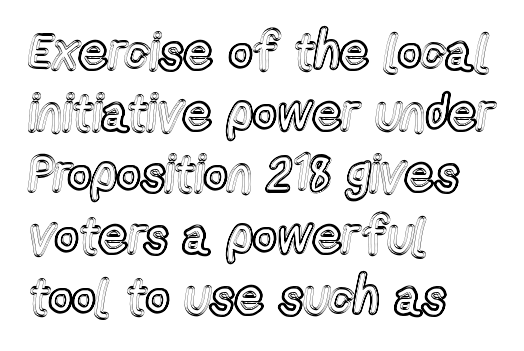
The image shows 51 px condensed type; set left-aligned, line spacing 1.2x, normal letter spacing, not underlined; a medium x-height.
